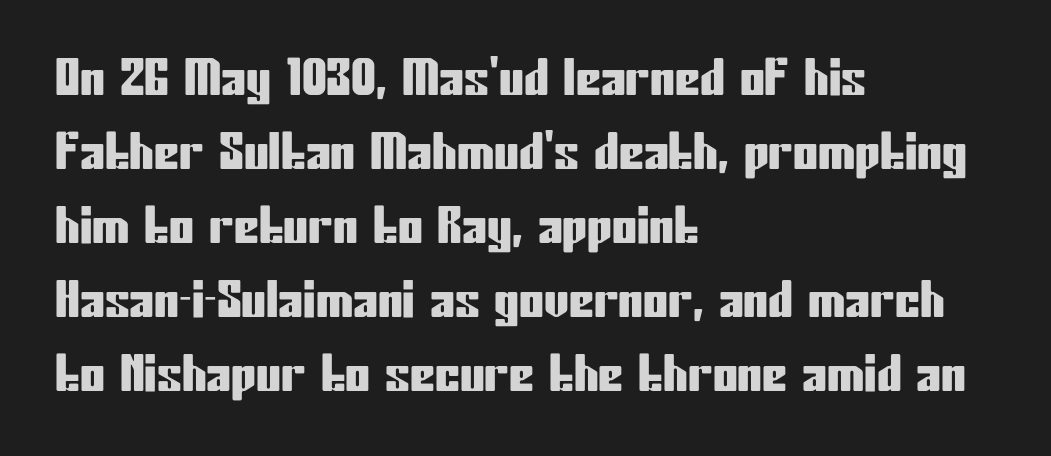
{"serif": "no", "italic": "no", "width": "condensed", "stroke_contrast": "low", "x_height": "medium", "monospaced": "no", "underline": "no", "align": "left", "line_spacing": "normal", "line_spacing_ratio": 1.48, "letter_spacing": "normal", "letter_spacing_em": 0.0, "glyph_px": 50}
